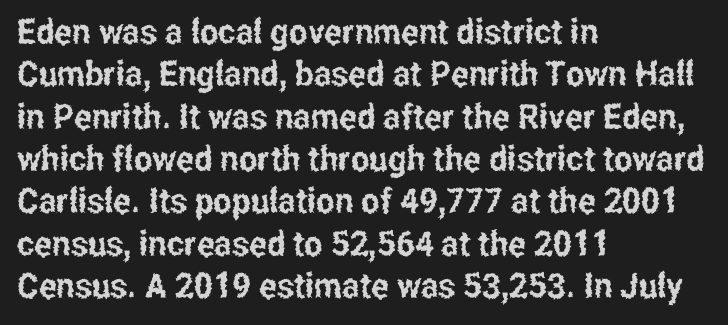
{"serif": "no", "italic": "no", "width": "condensed", "stroke_contrast": "low", "x_height": "medium", "monospaced": "no", "underline": "no", "align": "left", "line_spacing_ratio": 1.21, "letter_spacing": "normal", "letter_spacing_em": 0.0, "glyph_px": 35}
